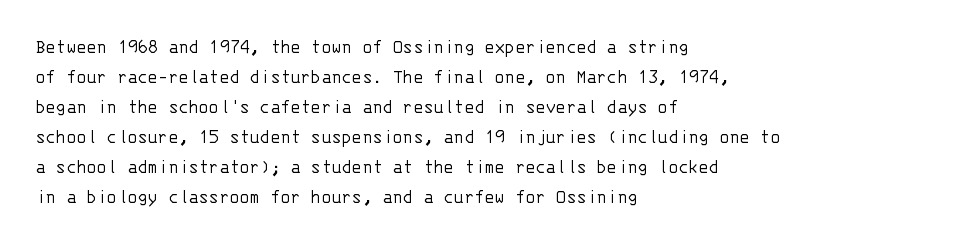
The image shows 21 px text type, upright; set left-aligned, normal line spacing (1.43x), normal letter spacing, not underlined.
